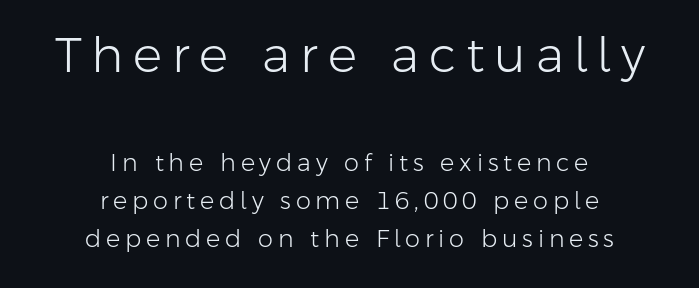
The image shows 49 px light sans-serif type, upright; set centered, normal line spacing (1.6x), unusually wide letter spacing (+0.2 em), not underlined; the first (top) block is 2.04x larger; low stroke contrast and a medium x-height.
